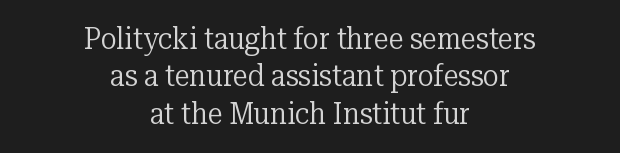
The image shows 30 px regular-weight serif type, upright; set centered, normal line spacing (1.25x), normal letter spacing, not underlined; low stroke contrast and a medium x-height.
